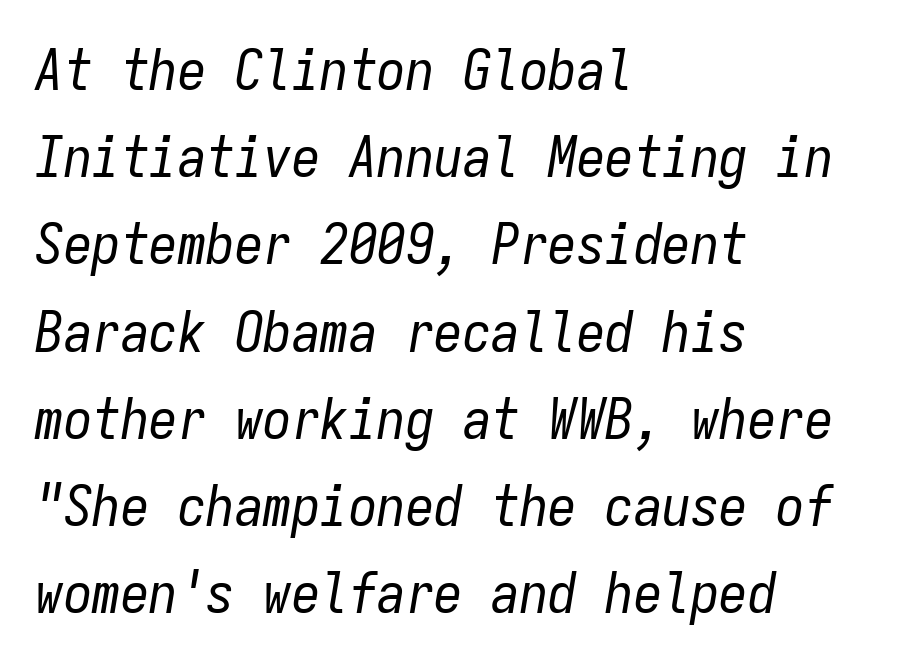
{"italic": "yes", "lean": "right", "slant_degrees": 9, "bold": "no", "weight": "regular", "width": "condensed", "stroke_contrast": "low", "x_height": "medium", "monospaced": "yes", "underline": "no", "align": "left", "line_spacing": "normal", "line_spacing_ratio": 1.53, "letter_spacing": "normal", "letter_spacing_em": 0.0, "glyph_px": 57}
